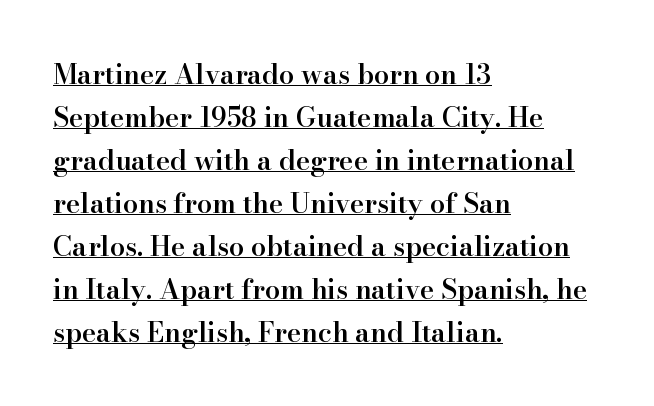
The image shows 27 px text type, upright; set left-aligned, normal line spacing (1.59x), normal letter spacing, underlined.
